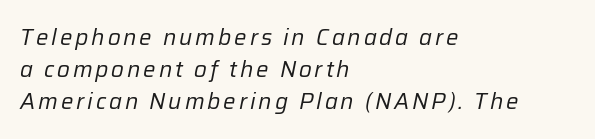
Quick note: underline off. Ink coverage per letter is moderate at most. Horizontal bands of white between lines are of average thickness. Notice how the stems are inclined rather than vertical — that's the hallmark of italics. This sample is left-justified, so line endings fall wherever the words run out.
